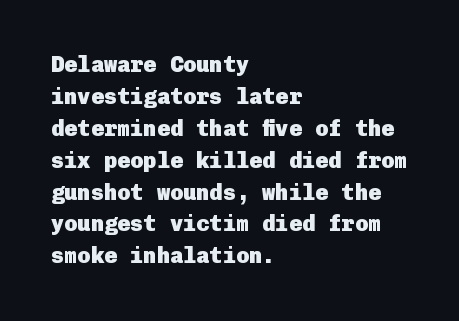
{"italic": "no", "bold": "yes", "underline": "no", "align": "left", "line_spacing": "normal", "line_spacing_ratio": 1.45, "letter_spacing": "normal", "letter_spacing_em": 0.0, "glyph_px": 22}
